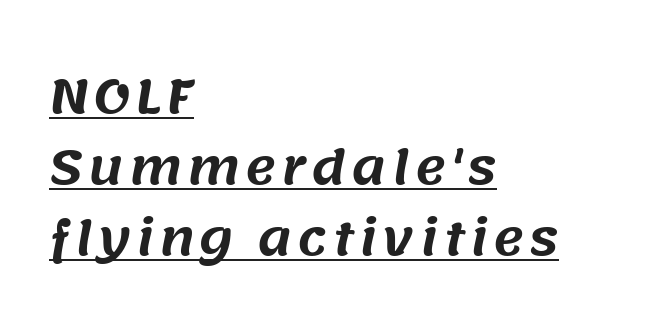
{"serif": "no", "width": "normal", "stroke_contrast": "medium", "x_height": "large", "monospaced": "no", "underline": "yes", "align": "left", "line_spacing": "normal", "line_spacing_ratio": 1.51, "glyph_px": 47}
